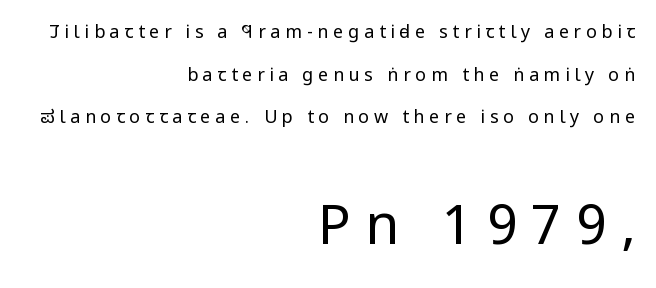
{"serif": "no", "italic": "no", "bold": "no", "weight": "regular", "width": "condensed", "stroke_contrast": "low", "x_height": "large", "monospaced": "no", "underline": "no", "align": "right", "line_spacing": "loose", "line_spacing_ratio": 2.37, "letter_spacing": "wide", "letter_spacing_em": 0.26, "larger_block": "second", "size_ratio": 3.06, "glyph_px": 55}
